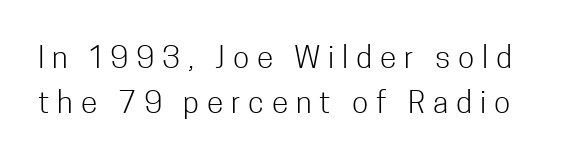
The type sits square on the baseline with zero lean. Think standard paragraph weight, or any step lighter than that. Classification — sans serif. The vertical gap from one line to the next is medium.
